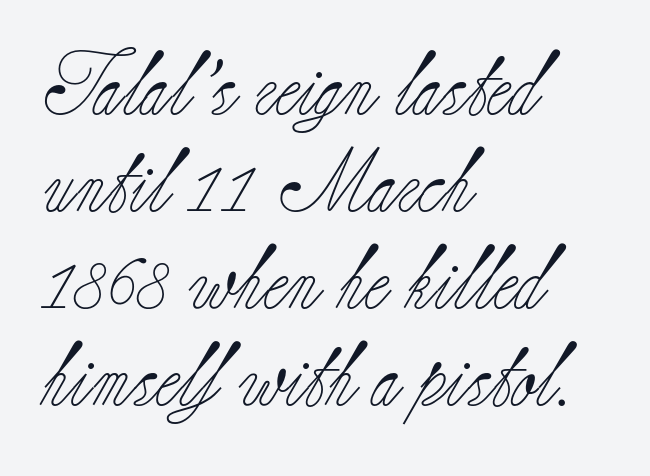
Q: Is the text bold? A: No.
Q: Is the text italic (slanted)? A: Yes.
Q: Is the typeface a serif or a sans-serif typeface? A: Serif.
Q: Is the text underlined? A: No.
Q: How is the paragraph aligned? A: Left-aligned.
Q: Is the spacing between letters normal or unusually wide? A: Normal.
Q: Is the spacing between lines tight, normal or loose? A: Normal.
Q: Width (condensed, normal, or wide)? A: Normal.
Q: Stroke contrast? A: Low.
Q: x-height? A: Small.
Q: Monospaced? A: No.
